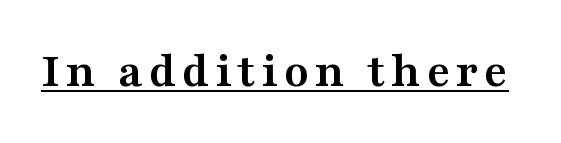
{"serif": "yes", "italic": "no", "bold": "yes", "weight": "semibold", "width": "wide", "stroke_contrast": "medium", "x_height": "medium", "monospaced": "no", "underline": "yes", "glyph_px": 50}
